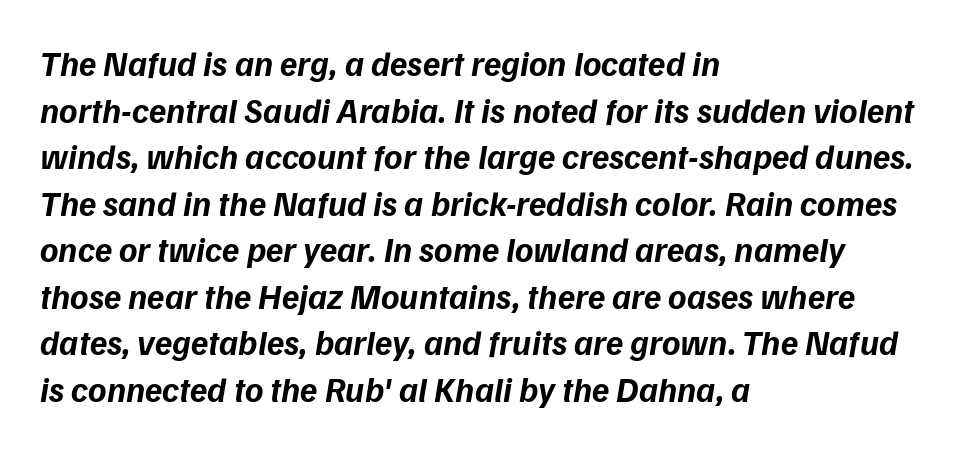
The image shows 35 px bold sans-serif type; set left-aligned, normal line spacing (1.33x), normal letter spacing, not underlined; low stroke contrast and a medium x-height.
